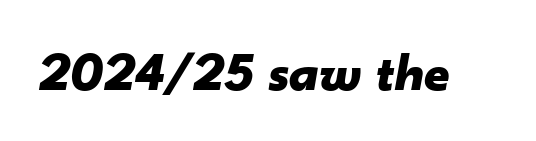
The string is rendered with underlining switched off. Each letter keeps its own natural width here, so spacing adapts to shape. As a designer I'd log this as weight 700, bold. A typesetter would call this zero additional tracking. The lettering tilts uniformly, giving the passage an italic look.
